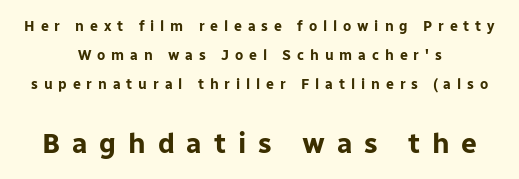
The image shows 28 px bold sans-serif type, upright; set centered, loose line spacing (2.07x), unusually wide letter spacing (+0.42 em), not underlined; the second (bottom) block is 2.0x larger; low stroke contrast and a medium x-height.
